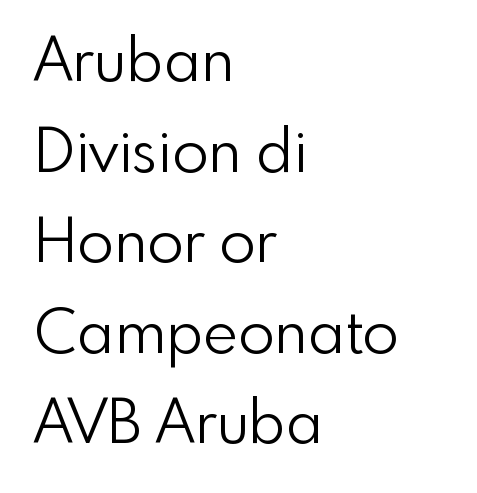
Nobody touched the tracking dial on this one. Every row of glyphs begins at an identical x-position on the left. This sample uses an upright cut, with every glyph sitting square on the baseline. A light-to-regular cut is what we see here. A typesetter would call this proportional, since set widths differ per character.
